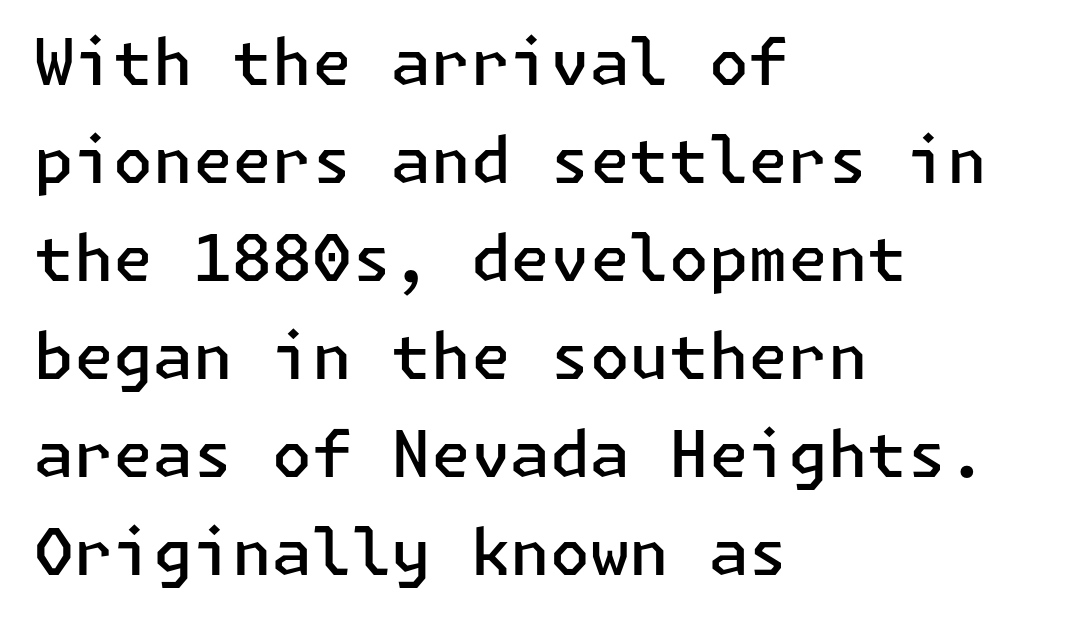
Compared with an ordinary text face, these strokes are moderately heavier — a semibold. Reading down the block, your eye returns to a fixed left position each line. This is roman type, the default non-slanted kind. This sample keeps an unexceptional amount of space between lines. Check where the strokes stop: nothing finishes them off — pure sans. Underlining? Definitely not there.
